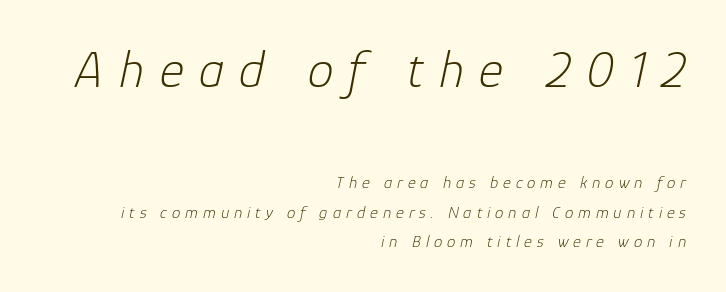
{"italic": "yes", "lean": "right", "slant_degrees": 12, "bold": "no", "weight": "light", "width": "normal", "stroke_contrast": "low", "x_height": "medium", "monospaced": "no", "underline": "no", "align": "right", "line_spacing_ratio": 1.74, "letter_spacing": "wide", "letter_spacing_em": 0.29, "larger_block": "first", "size_ratio": 3.06, "glyph_px": 52}
